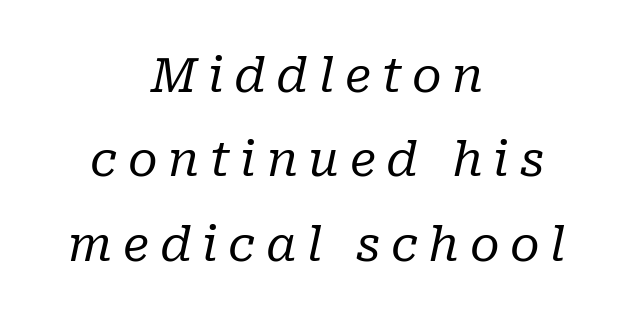
The image shows 48 px regular-weight serif type, italic (leaning right); set centered, line spacing 1.76x, unusually wide letter spacing (+0.22 em), not underlined; low stroke contrast and a medium x-height.
